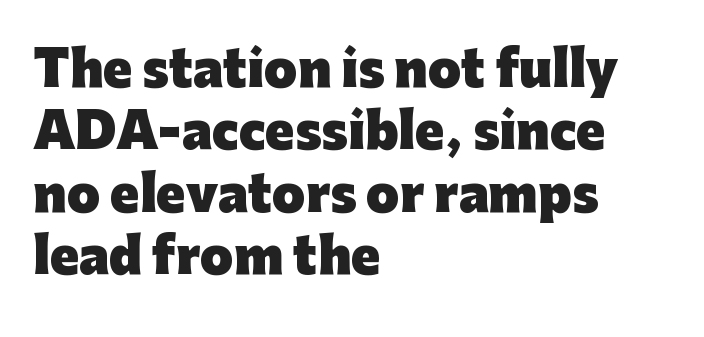
The image shows 48 px heavy sans-serif type, upright; set left-aligned, normal line spacing (1.3x), normal letter spacing, not underlined; low stroke contrast and a medium x-height.
